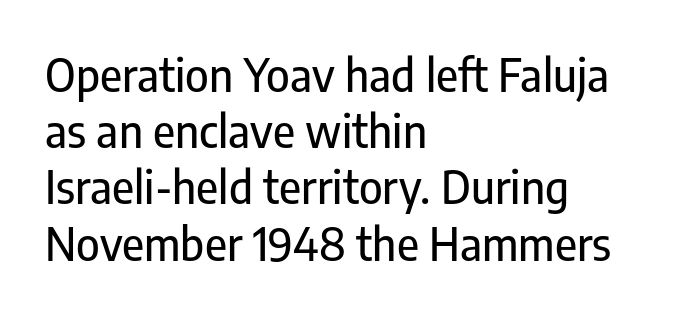
This sample has the flowing, uneven cadence of proportional lettering. Unmarked baselines from the first word to the last. Vertical strokes here are truly vertical. Students, note that the glyphs here touch the page at normal intervals. Serifs: no, the terminals of the letterforms are clean. The paragraph has a hard left edge and a soft right edge.
